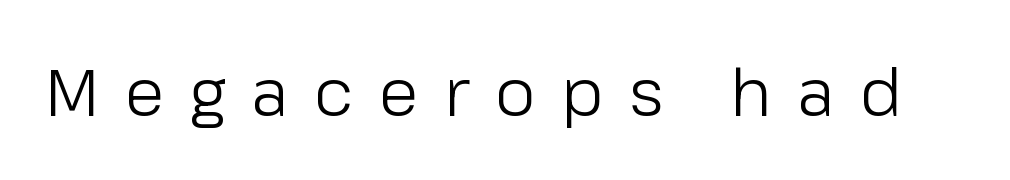
The image shows 66 px light sans-serif type, upright; set unusually wide letter spacing (+0.38 em), not underlined; low stroke contrast and a medium x-height.
